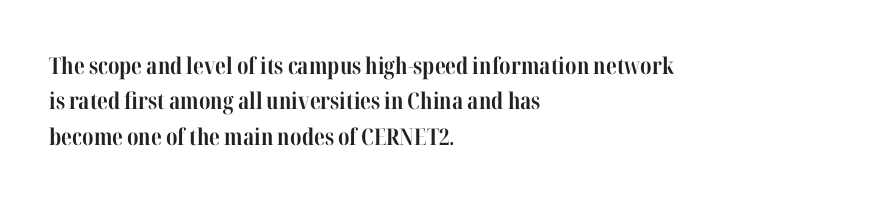
The image shows 23 px bold type, upright; set left-aligned, normal line spacing (1.54x), normal letter spacing, not underlined.
